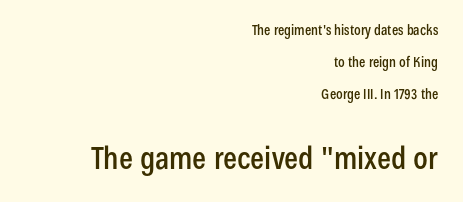
Widely set lines give the paragraph a tall, airy silhouette. When letters stand straight like this, we call the style roman or upright. Caption: upper text group reduced, lower text group enlarged. This rendering uses right alignment, leaving the left contour irregular. Characters follow at the spacing the type designer built in. The designer went with a sans here, leaving each stem footless.
